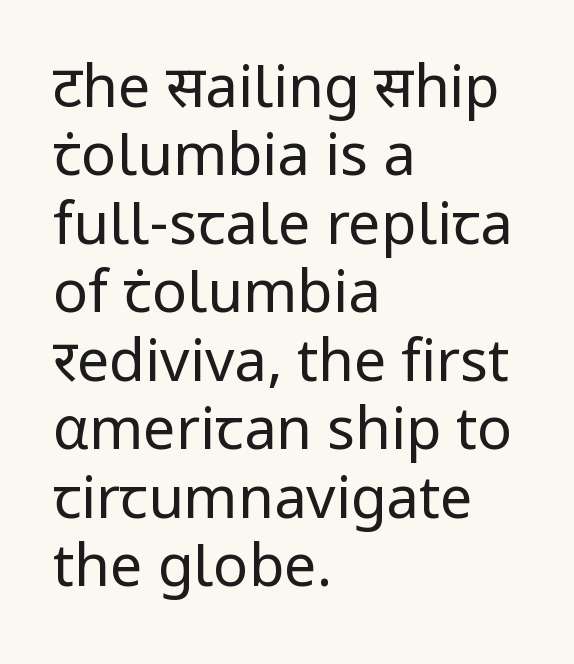
Posture: upright roman. Proportional: the letters do not fall into vertical columns. Line starts are locked; line ends wander. Letters have the restrained weight of plain body copy at most.
